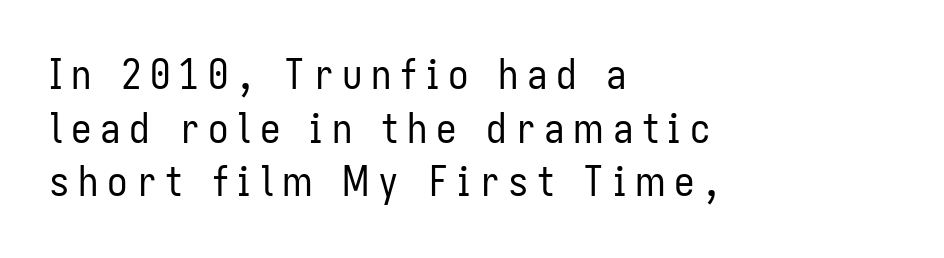
The image shows 41 px regular-weight, condensed sans-serif type, upright; set left-aligned, normal line spacing (1.31x), unusually wide letter spacing (+0.21 em), not underlined; low stroke contrast and a medium x-height.
